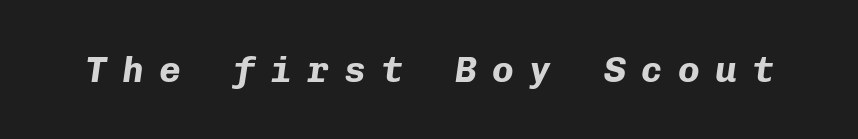
Q: Is the text bold? A: Yes.
Q: Is the text italic (slanted)? A: Yes, it leans right by about 8 degrees.
Q: Is the text underlined? A: No.
Q: Is the spacing between letters normal or unusually wide? A: Unusually wide.
Q: Width (condensed, normal, or wide)? A: Normal.
Q: Stroke contrast? A: Low.
Q: x-height? A: Medium.
Q: Monospaced? A: Yes.
